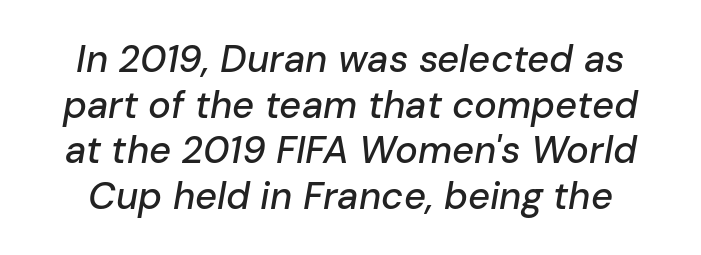
The image shows 38 px text type, italic (leaning right); set line spacing 1.2x, normal letter spacing, not underlined; low stroke contrast and a medium x-height.
